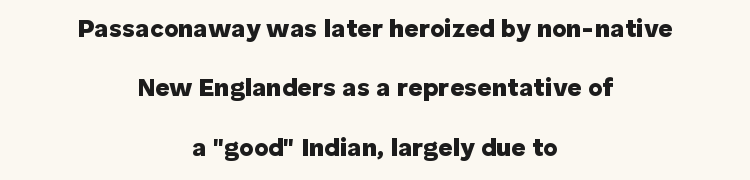
The image shows 25 px bold type, upright; set centered, loose line spacing (2.38x), normal letter spacing, not underlined.
